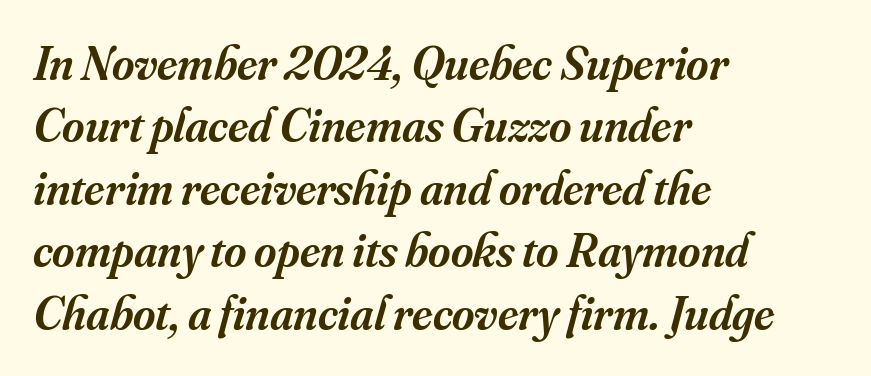
Q: Is the text bold? A: Semi-bold.
Q: Is the text italic (slanted)? A: Yes, it leans right by about 16 degrees.
Q: Is the typeface a serif or a sans-serif typeface? A: Serif.
Q: Is the text underlined? A: No.
Q: How is the paragraph aligned? A: Left-aligned.
Q: Is the spacing between letters normal or unusually wide? A: Normal.
Q: Is the spacing between lines tight, normal or loose? A: Normal.
Q: Width (condensed, normal, or wide)? A: Normal.
Q: Stroke contrast? A: Medium.
Q: x-height? A: Small.
Q: Monospaced? A: No.
